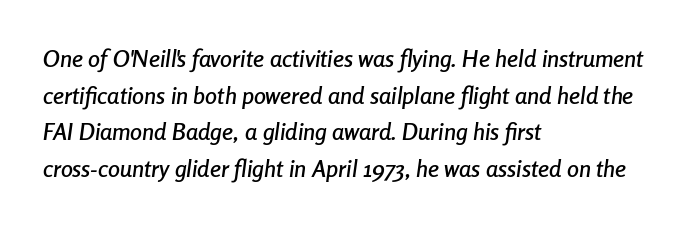
Q: Is the text italic (slanted)? A: Yes, it leans right by about 8 degrees.
Q: Is the text underlined? A: No.
Q: How is the paragraph aligned? A: Left-aligned.
Q: Is the spacing between letters normal or unusually wide? A: Normal.
Q: Is the spacing between lines tight, normal or loose? A: Normal.
